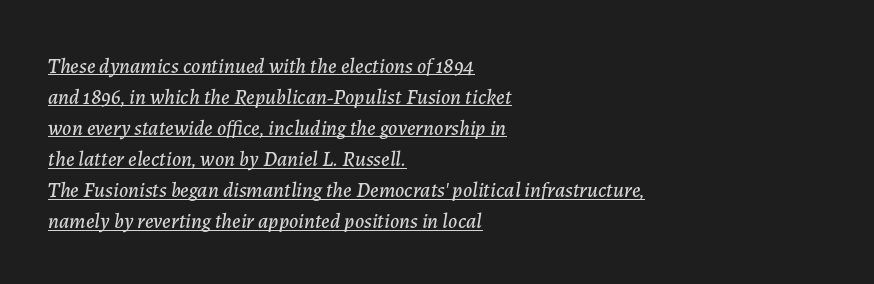
{"italic": "yes", "lean": "right", "slant_degrees": 7, "underline": "yes", "align": "left", "line_spacing": "normal", "line_spacing_ratio": 1.48, "letter_spacing": "normal", "letter_spacing_em": 0.0, "glyph_px": 21}
